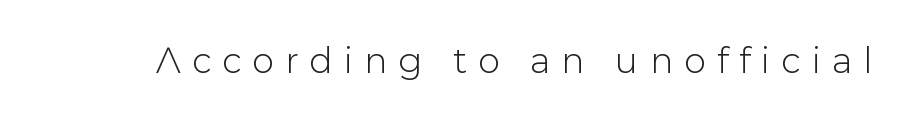
Q: Is the text italic (slanted)? A: No, it is upright.
Q: Is the typeface a serif or a sans-serif typeface? A: Sans-serif.
Q: Is the text underlined? A: No.
Q: Is the spacing between letters normal or unusually wide? A: Unusually wide.
Q: Width (condensed, normal, or wide)? A: Normal.
Q: Stroke contrast? A: Low.
Q: x-height? A: Medium.
Q: Monospaced? A: No.
